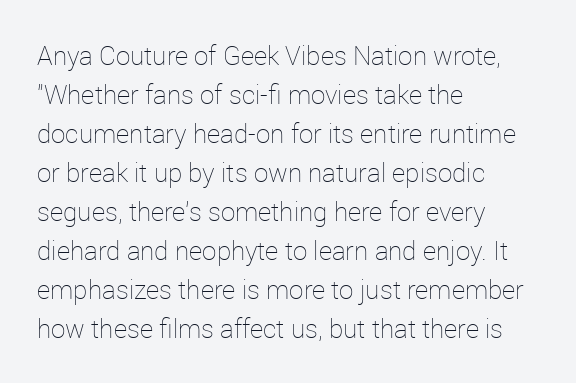
Q: Is the text bold? A: No.
Q: Is the text italic (slanted)? A: No, it is upright.
Q: Is the text underlined? A: No.
Q: How is the paragraph aligned? A: Left-aligned.
Q: Is the spacing between letters normal or unusually wide? A: Normal.
Q: Is the spacing between lines tight, normal or loose? A: Normal.
